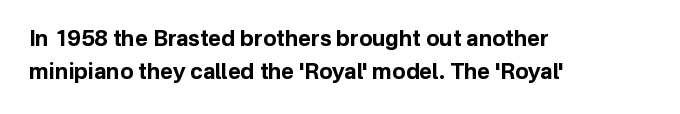
The letters stand straight up with perfectly vertical stems. Vertical spacing — default. Beneath every word, the page is bare. Typeset ragged right — the left edge is the straight one.
